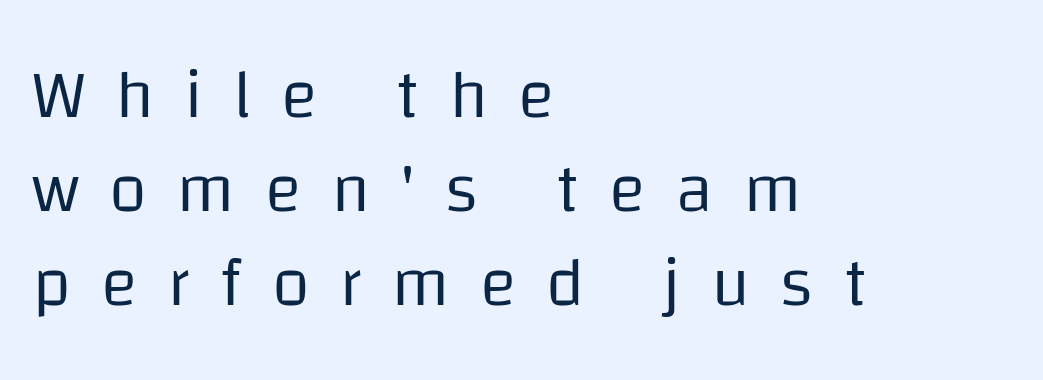
Tracking here is generous; glyphs stand well apart from one another. A normal amount of white space separates one row of letters from the next. No feet cap the strokes, marking this as sans-serif type. The zone under the glyphs is completely vacant.
